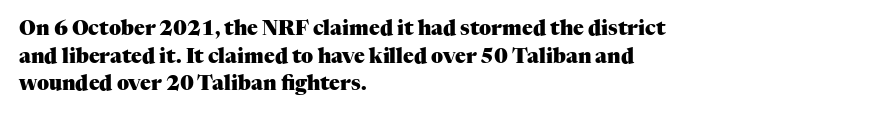
Is the letter spacing exaggerated? No — it looks like the ordinary default. Does the weight exceed regular? Yes, all the way to bold. Layout note: lines flush left. Notice how the stems are strictly vertical — no italics here.
